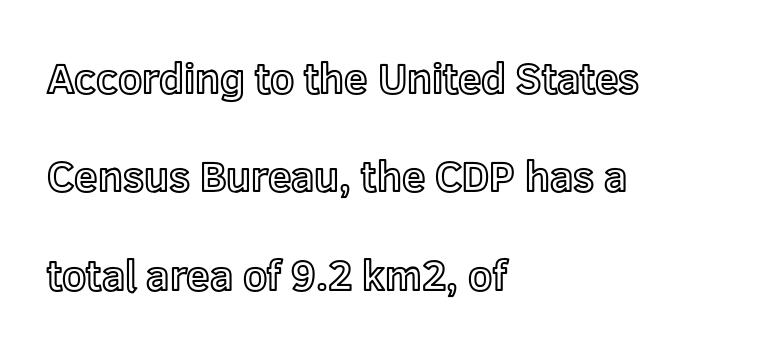
The image shows 42 px text type, upright; set left-aligned, loose line spacing (2.34x), normal letter spacing, not underlined; a medium x-height.
